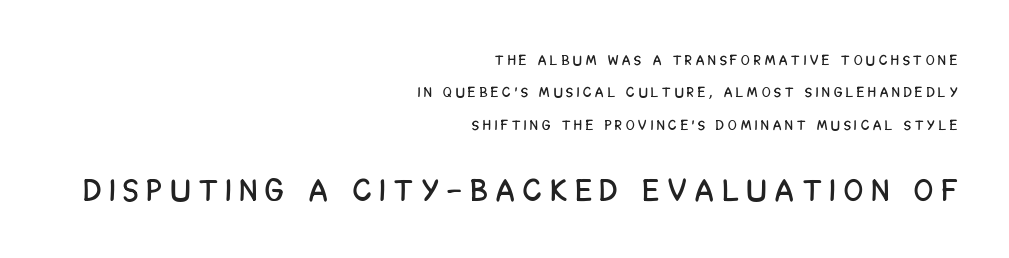
{"serif": "no", "italic": "no", "width": "condensed", "stroke_contrast": "low", "x_height": "large", "monospaced": "no", "underline": "no", "align": "right", "line_spacing": "loose", "line_spacing_ratio": 2.31, "letter_spacing": "wide", "letter_spacing_em": 0.29, "larger_block": "second", "size_ratio": 2.21, "glyph_px": 31}
